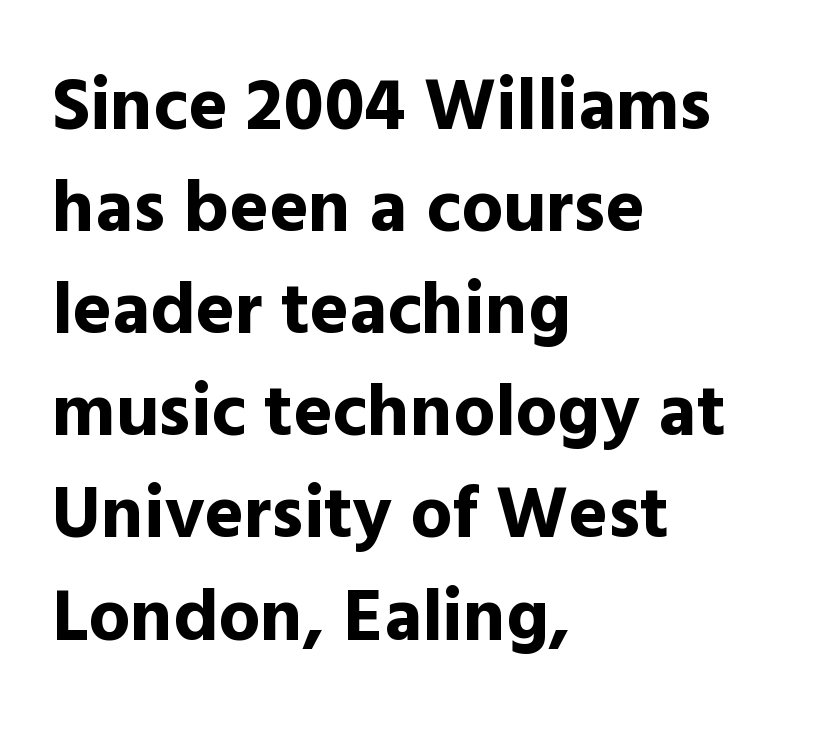
The image shows 74 px bold sans-serif type, upright; set left-aligned, normal line spacing (1.38x), normal letter spacing, not underlined; a medium x-height.
